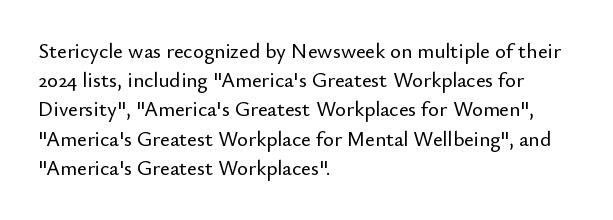
The image shows 21 px text type, upright; set left-aligned, normal line spacing (1.39x), normal letter spacing, not underlined.
